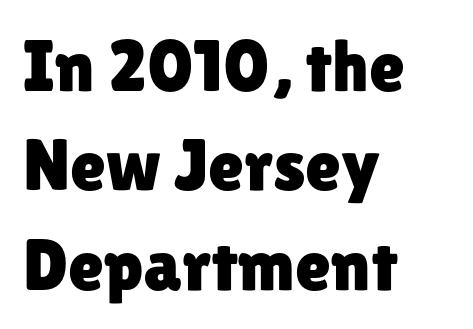
{"serif": "no", "italic": "no", "width": "normal", "stroke_contrast": "low", "x_height": "medium", "monospaced": "no", "underline": "no", "align": "left", "line_spacing": "normal", "line_spacing_ratio": 1.36, "letter_spacing": "normal", "letter_spacing_em": 0.0, "glyph_px": 73}
